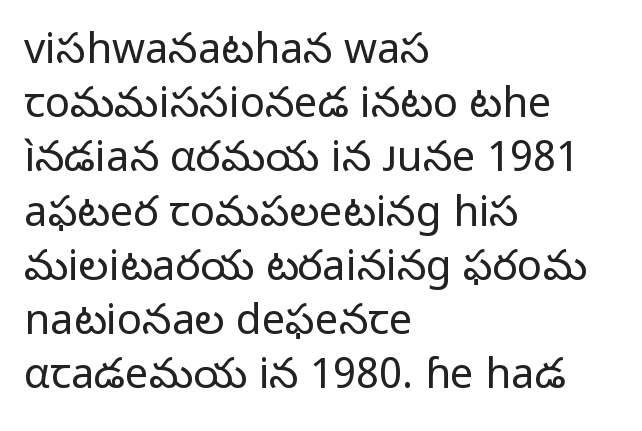
The strokes carry an ordinary text weight at most. Descenders hang freely into open space. Where is the straight margin? On the left. Each letter keeps its own natural width here, so spacing adapts to shape. Is the letter spacing exaggerated? No — it looks like the ordinary default. How would I describe the line gaps? Plain and ordinary.
